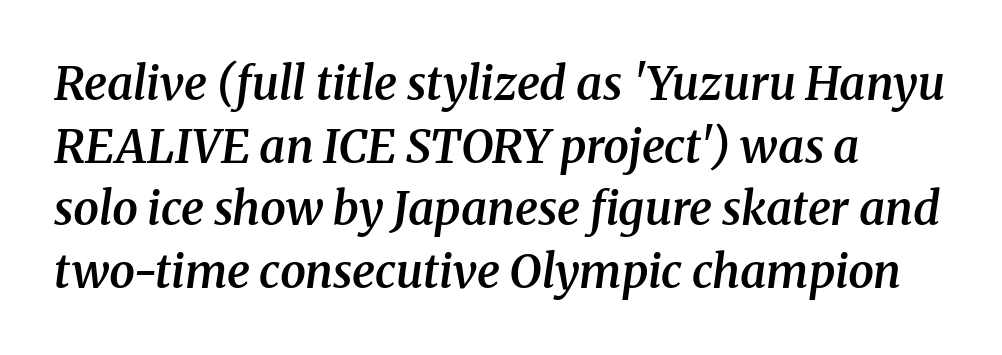
Weight check: semibold — heavier than regular, not quite bold. Designer's note — italics engaged. Underline: absent. A normal amount of white space separates one row of letters from the next. Is this a sans? No — the strokes have serifs. Do the characters align in a grid? No, the font is proportional.
